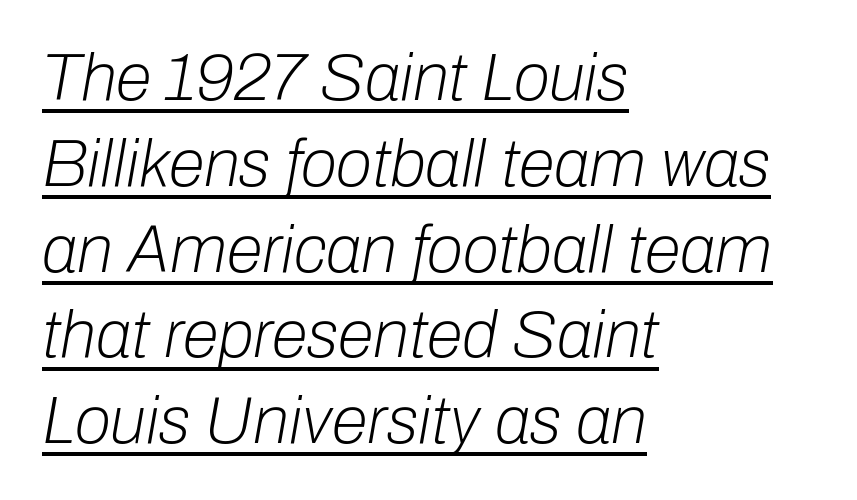
Q: Is the text bold? A: No.
Q: Is the text italic (slanted)? A: Yes, it leans right by about 10 degrees.
Q: Is the text underlined? A: Yes.
Q: How is the paragraph aligned? A: Left-aligned.
Q: Is the spacing between letters normal or unusually wide? A: Normal.
Q: Is the spacing between lines tight, normal or loose? A: Normal.
Q: Width (condensed, normal, or wide)? A: Normal.
Q: Stroke contrast? A: Low.
Q: x-height? A: Medium.
Q: Monospaced? A: No.
